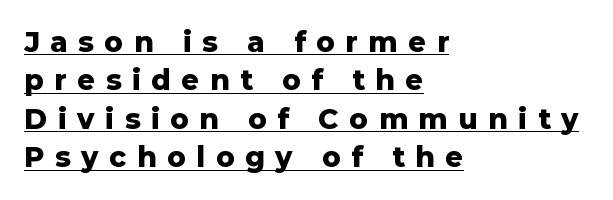
Q: Is the text bold? A: Yes.
Q: Is the text italic (slanted)? A: No, it is upright.
Q: Is the typeface a serif or a sans-serif typeface? A: Sans-serif.
Q: Is the text underlined? A: Yes.
Q: How is the paragraph aligned? A: Left-aligned.
Q: Is the spacing between letters normal or unusually wide? A: Unusually wide.
Q: Is the spacing between lines tight, normal or loose? A: Normal.
Q: Width (condensed, normal, or wide)? A: Normal.
Q: Stroke contrast? A: Low.
Q: x-height? A: Medium.
Q: Monospaced? A: No.
